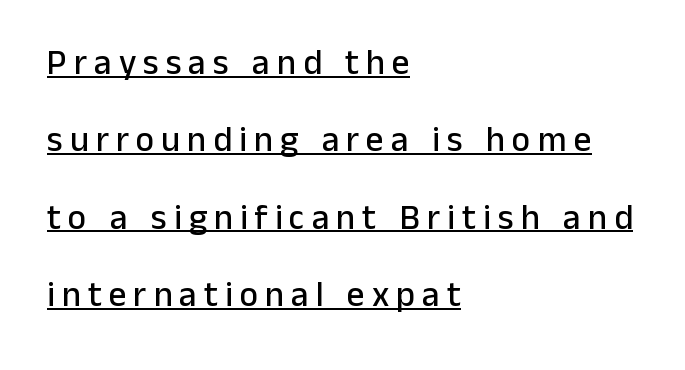
{"serif": "no", "italic": "no", "width": "normal", "stroke_contrast": "low", "x_height": "medium", "monospaced": "no", "underline": "yes", "align": "left", "line_spacing": "loose", "line_spacing_ratio": 2.21, "letter_spacing": "wide", "letter_spacing_em": 0.2, "glyph_px": 35}
